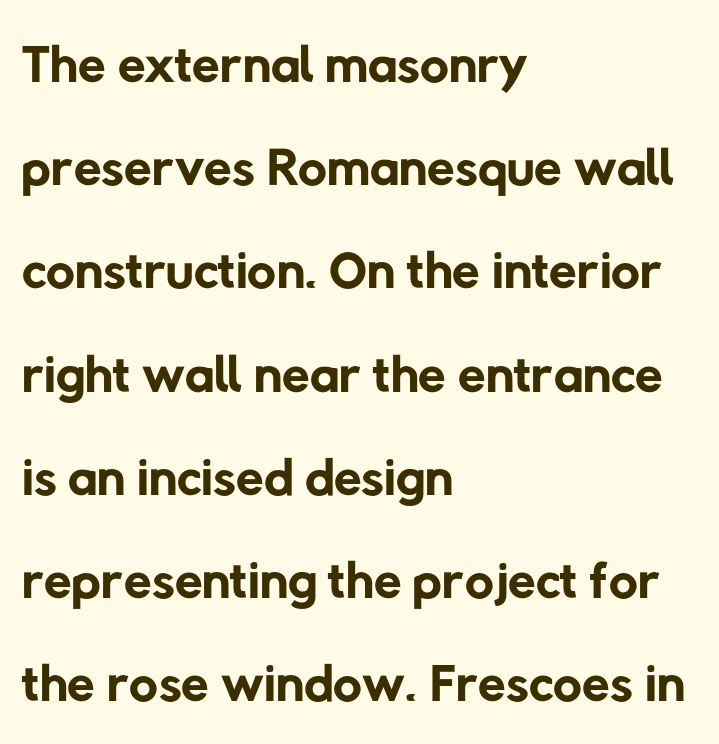
Q: Is the text bold? A: No.
Q: Is the typeface a serif or a sans-serif typeface? A: Sans-serif.
Q: Is the text underlined? A: No.
Q: How is the paragraph aligned? A: Left-aligned.
Q: Is the spacing between letters normal or unusually wide? A: Normal.
Q: Is the spacing between lines tight, normal or loose? A: Normal.
Q: Width (condensed, normal, or wide)? A: Normal.
Q: Stroke contrast? A: Low.
Q: x-height? A: Medium.
Q: Monospaced? A: No.
